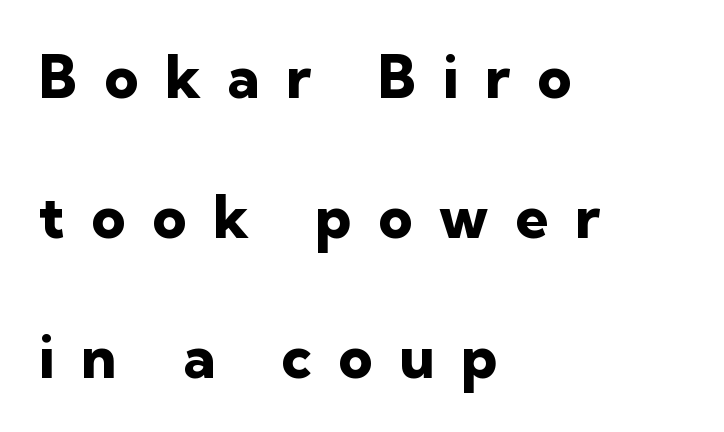
Q: Is the text bold? A: Yes.
Q: Is the text italic (slanted)? A: No, it is upright.
Q: Is the typeface a serif or a sans-serif typeface? A: Sans-serif.
Q: Is the text underlined? A: No.
Q: How is the paragraph aligned? A: Left-aligned.
Q: Is the spacing between letters normal or unusually wide? A: Unusually wide.
Q: Is the spacing between lines tight, normal or loose? A: Loose.
Q: Width (condensed, normal, or wide)? A: Normal.
Q: Stroke contrast? A: Low.
Q: x-height? A: Medium.
Q: Monospaced? A: No.
